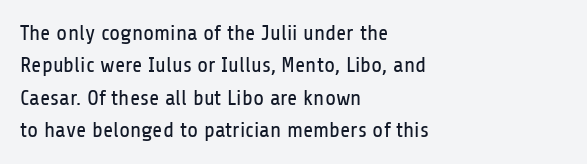
Does extra space separate the letters? No, they use regular spacing. Compared with a typical body face, this is equally light or lighter still. Casual observation: everything's shoved over to the left. This sample keeps an unexceptional amount of space between lines.
